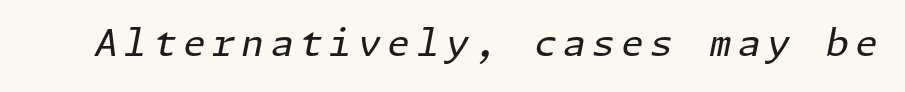
The whole block is typeset with a tilt. The zone under the glyphs is completely vacant. The weight would be labelled regular, book, light, or lighter still.
